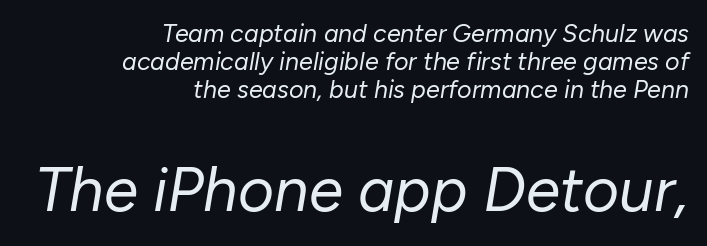
Horizontally, the lines are justified to the trailing edge only. Looks like regular typesetting: each glyph gets only the width it needs. Compared with ordinary roman type, these characters are visibly tilted. Two sizes are in play, and the larger belongs to the second block. Compared with typical paragraphs, the rows here are closer together.
